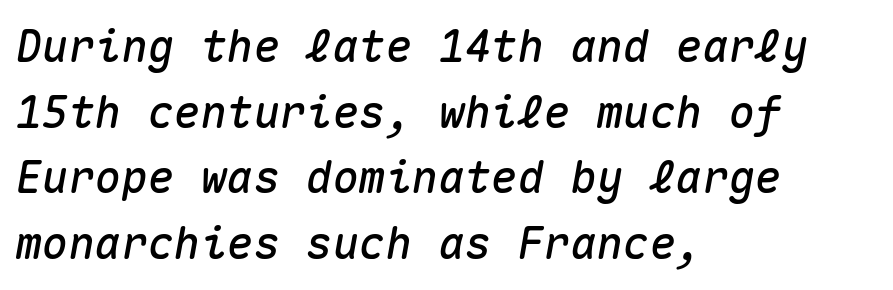
{"italic": "yes", "lean": "right", "slant_degrees": 10, "width": "normal", "stroke_contrast": "medium", "x_height": "medium", "monospaced": "yes", "underline": "no", "align": "left", "line_spacing": "normal", "line_spacing_ratio": 1.49, "letter_spacing": "normal", "letter_spacing_em": 0.0, "glyph_px": 44}
